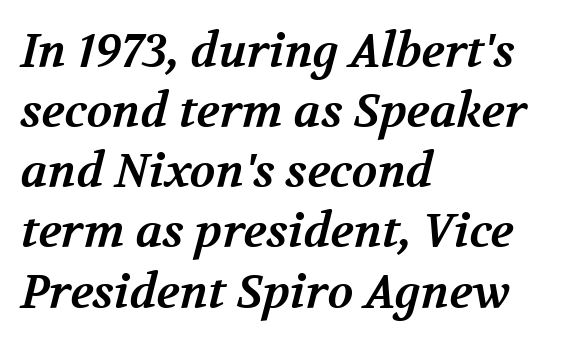
Q: Is the text bold? A: Yes.
Q: Is the typeface a serif or a sans-serif typeface? A: Serif.
Q: Is the text underlined? A: No.
Q: How is the paragraph aligned? A: Left-aligned.
Q: Is the spacing between letters normal or unusually wide? A: Normal.
Q: Is the spacing between lines tight, normal or loose? A: Normal.
Q: Width (condensed, normal, or wide)? A: Normal.
Q: Stroke contrast? A: Medium.
Q: x-height? A: Medium.
Q: Monospaced? A: No.
